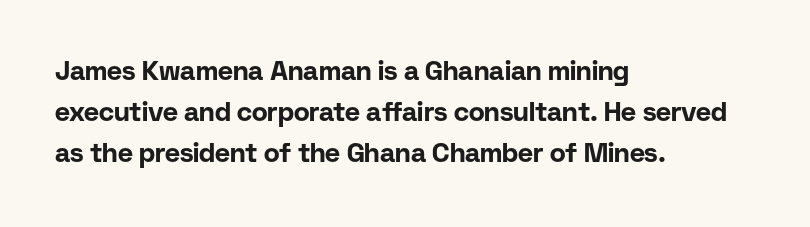
Q: Is the text bold? A: Yes.
Q: Is the text italic (slanted)? A: No, it is upright.
Q: Is the text underlined? A: No.
Q: How is the paragraph aligned? A: Left-aligned.
Q: Is the spacing between letters normal or unusually wide? A: Normal.
Q: Is the spacing between lines tight, normal or loose? A: Normal.
